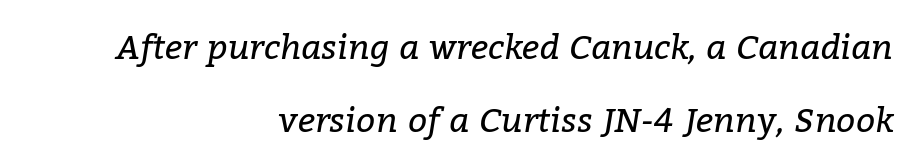
What kind of face is this? One with serifs. There is no visible air inserted between adjacent glyphs. Nothing heavy about these letters — not bold at all. Here the designer chose a conventional face with non-uniform glyph widths. Rows of type keep a wide berth in the vertical direction.
